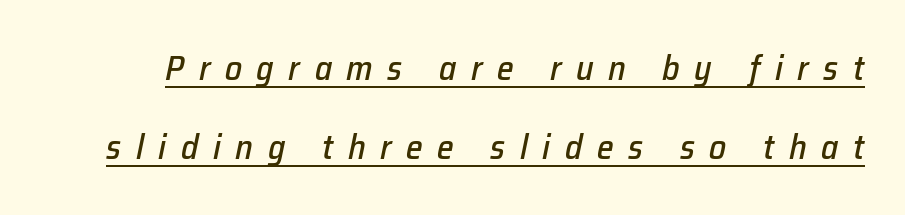
Honestly, the letter spacing is so wide it's the main thing you notice. Do the characters align in a grid? No, the font is proportional. The specimen includes a rule beneath the text block's lines. The space between consecutive lines is lavish.
